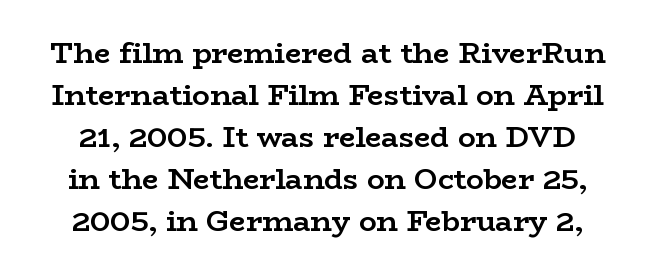
The image shows 29 px semibold, wide serif type, upright; set normal line spacing (1.45x), normal letter spacing, not underlined; low stroke contrast and a medium x-height.
